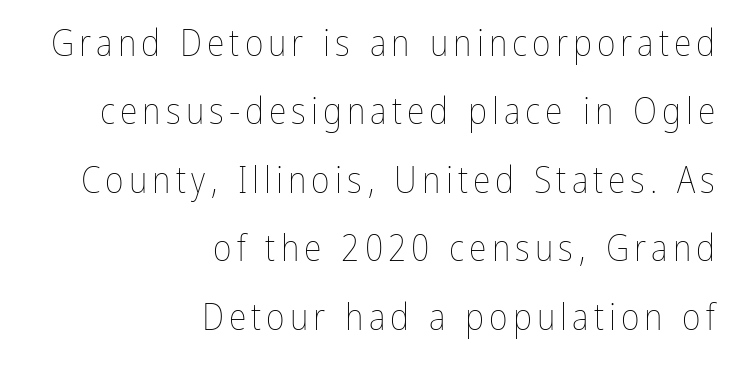
Leading: increased. No chunkiness to these letters — they're not bold. The lettering stays uniformly vertical, giving the passage a roman look. The words here are not underlined.
